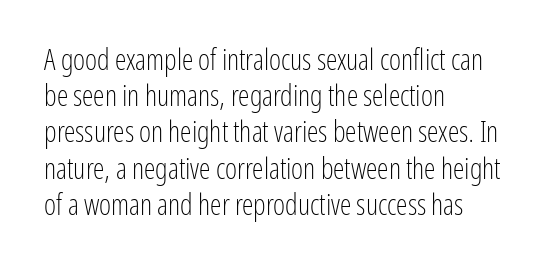
Spacing between characters is what you'd get straight out of the box. Varying glyph widths throughout — classic text-font behaviour. The space directly below the letters is spotless. Honestly, the row spacing looks completely unremarkable. Tall strokes in this sample are plumb rather than angled. Check where the strokes stop: nothing finishes them off — pure sans.
